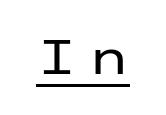
The image shows 48 px regular-weight, wide sans-serif type, upright; set underlined; low stroke contrast and a medium x-height.
